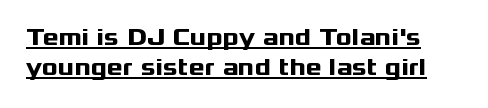
{"italic": "no", "bold": "yes", "underline": "yes", "line_spacing": "normal", "line_spacing_ratio": 1.26, "letter_spacing": "normal", "letter_spacing_em": 0.0, "glyph_px": 24}
